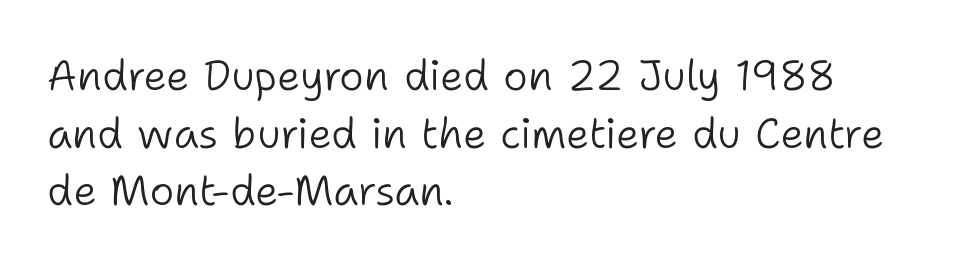
{"serif": "no", "italic": "no", "bold": "no", "weight": "light", "width": "normal", "stroke_contrast": "low", "x_height": "medium", "monospaced": "no", "underline": "no", "align": "left", "line_spacing": "normal", "line_spacing_ratio": 1.37, "letter_spacing": "normal", "letter_spacing_em": 0.0, "glyph_px": 42}
